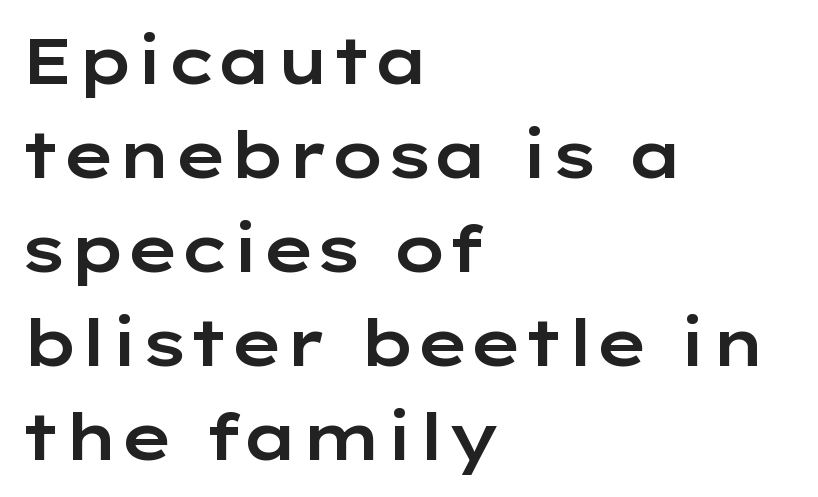
{"serif": "no", "italic": "no", "width": "wide", "stroke_contrast": "low", "x_height": "medium", "monospaced": "no", "underline": "no", "align": "left", "line_spacing": "normal", "line_spacing_ratio": 1.47, "letter_spacing": "normal", "letter_spacing_em": 0.0, "glyph_px": 64}
